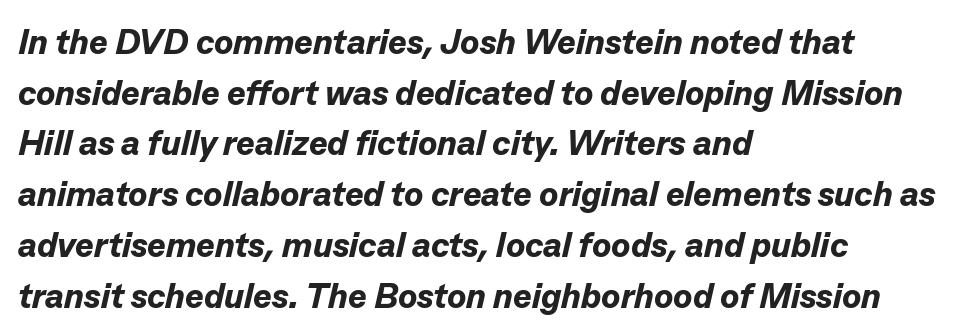
{"italic": "yes", "lean": "right", "slant_degrees": 13, "bold": "yes", "weight": "bold", "width": "normal", "stroke_contrast": "low", "x_height": "medium", "monospaced": "no", "underline": "no", "align": "left", "line_spacing": "normal", "line_spacing_ratio": 1.45, "letter_spacing": "normal", "letter_spacing_em": 0.0, "glyph_px": 35}
